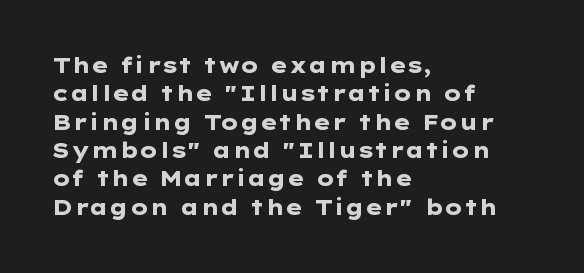
The image shows 21 px bold type, upright; set left-aligned, normal line spacing (1.35x), normal letter spacing, not underlined.
